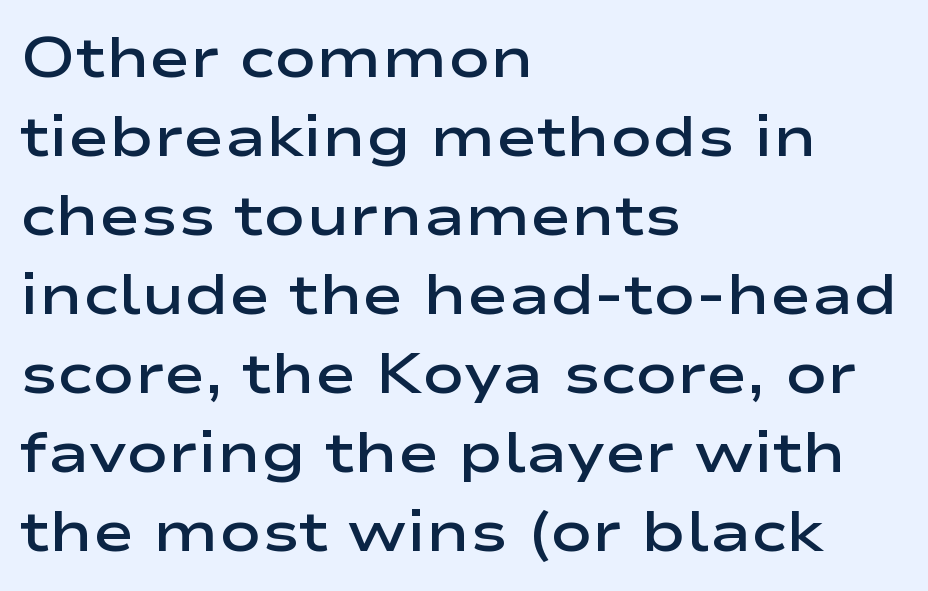
Q: Is the text bold? A: Semi-bold.
Q: Is the text italic (slanted)? A: No, it is upright.
Q: Is the typeface a serif or a sans-serif typeface? A: Sans-serif.
Q: Is the text underlined? A: No.
Q: How is the paragraph aligned? A: Left-aligned.
Q: Is the spacing between letters normal or unusually wide? A: Normal.
Q: Is the spacing between lines tight, normal or loose? A: Normal.
Q: Width (condensed, normal, or wide)? A: Wide.
Q: Stroke contrast? A: Low.
Q: x-height? A: Medium.
Q: Monospaced? A: No.
